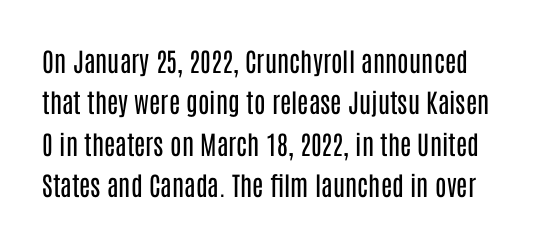
The image shows 26 px text type, upright; set normal line spacing (1.59x), normal letter spacing, not underlined.
